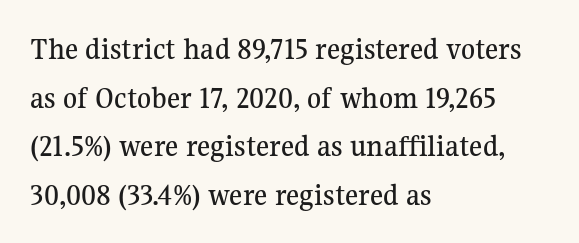
The passage is arranged the way most books set body copy — flush left. Interline gaps are of average width in this sample. The space beneath each line is pristine and unruled. The horizontal fit of the characters is conventional and even.
